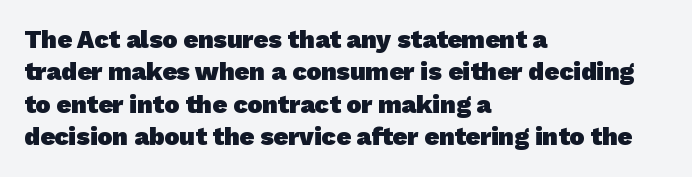
Reading down the column, the eye jumps a familiar distance to each next line. Descenders are the only things crossing below the line. Default kerning and tracking; the words read as compact shapes. Line starts are locked; line ends wander. Does the weight exceed regular? Yes, all the way to bold.
